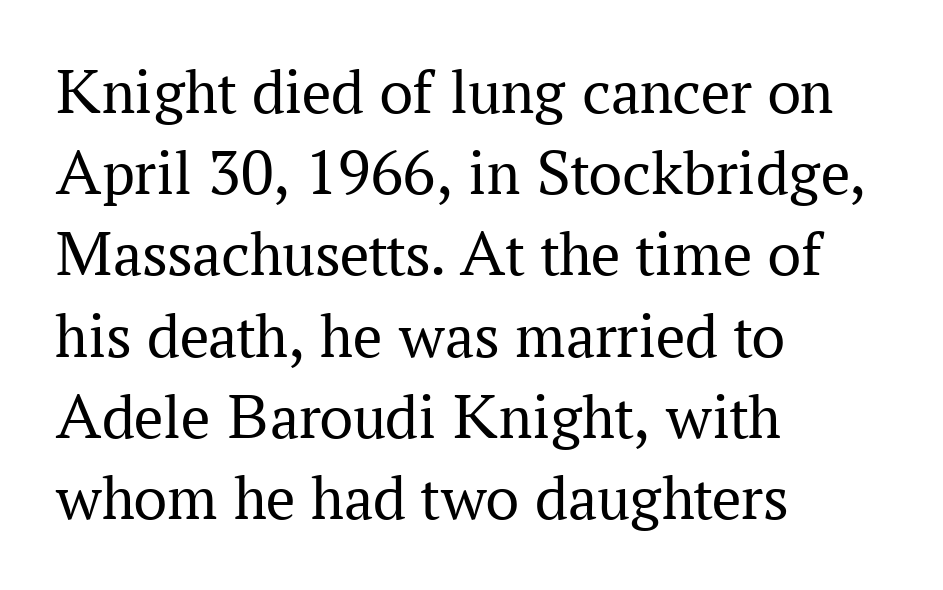
Q: Is the text bold? A: No.
Q: Is the text italic (slanted)? A: No, it is upright.
Q: Is the typeface a serif or a sans-serif typeface? A: Serif.
Q: Is the text underlined? A: No.
Q: How is the paragraph aligned? A: Left-aligned.
Q: Is the spacing between letters normal or unusually wide? A: Normal.
Q: Is the spacing between lines tight, normal or loose? A: Normal.
Q: Width (condensed, normal, or wide)? A: Normal.
Q: Stroke contrast? A: Medium.
Q: x-height? A: Medium.
Q: Monospaced? A: No.
